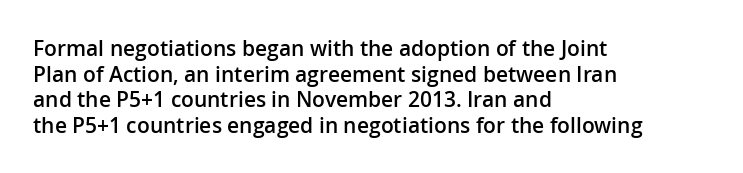
The image shows 21 px text type, upright; set left-aligned, line spacing 1.22x, normal letter spacing, not underlined.
